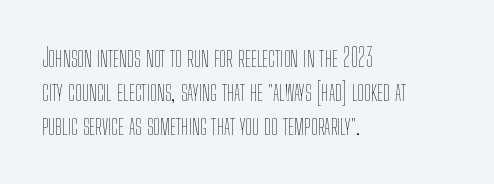
The image shows 25 px text type, upright; set left-aligned, normal line spacing (1.37x), normal letter spacing, not underlined.
